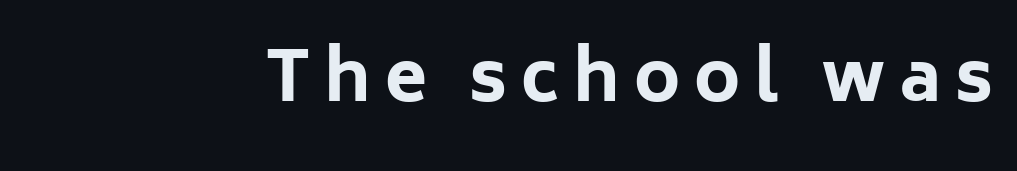
Q: Is the text bold? A: Yes.
Q: Is the text italic (slanted)? A: No, it is upright.
Q: Is the typeface a serif or a sans-serif typeface? A: Sans-serif.
Q: Is the text underlined? A: No.
Q: Is the spacing between letters normal or unusually wide? A: Unusually wide.
Q: Width (condensed, normal, or wide)? A: Normal.
Q: Stroke contrast? A: Low.
Q: x-height? A: Medium.
Q: Monospaced? A: No.
